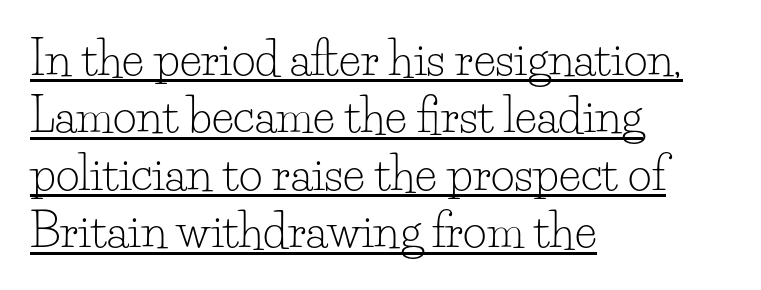
{"serif": "yes", "italic": "no", "bold": "no", "weight": "light", "width": "normal", "stroke_contrast": "low", "x_height": "small", "monospaced": "no", "underline": "yes", "align": "left", "line_spacing": "normal", "line_spacing_ratio": 1.25, "letter_spacing": "normal", "letter_spacing_em": 0.0, "glyph_px": 46}
